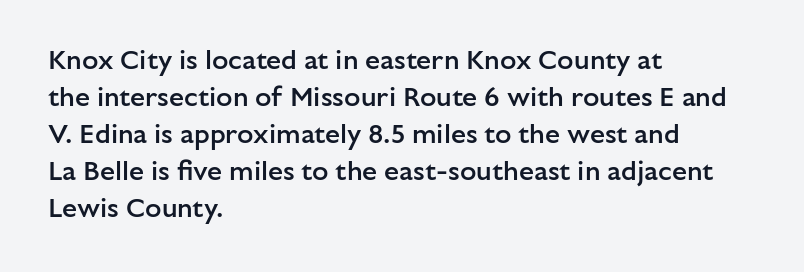
{"italic": "no", "bold": "semi", "underline": "no", "align": "left", "line_spacing": "normal", "line_spacing_ratio": 1.37, "letter_spacing": "normal", "letter_spacing_em": 0.0, "glyph_px": 27}
